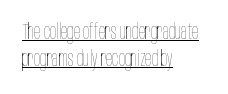
{"italic": "no", "bold": "no", "underline": "yes", "align": "left", "line_spacing": "normal", "line_spacing_ratio": 1.27, "letter_spacing": "normal", "letter_spacing_em": 0.0, "glyph_px": 21}
